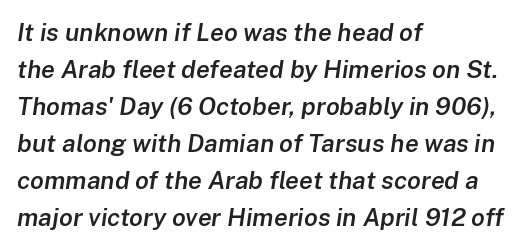
The image shows 25 px text type, italic (leaning right); set left-aligned, normal line spacing (1.48x), normal letter spacing, not underlined.
